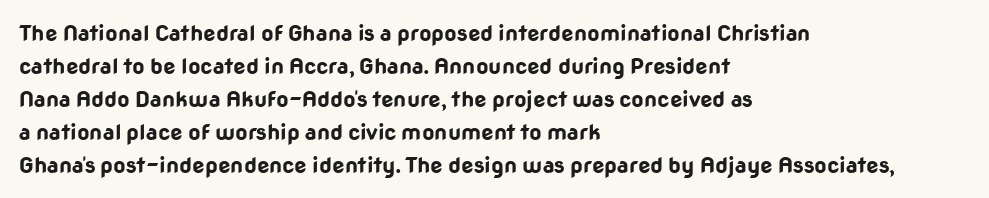
The image shows 22 px bold type, upright; set left-aligned, normal line spacing (1.5x), normal letter spacing, not underlined.
